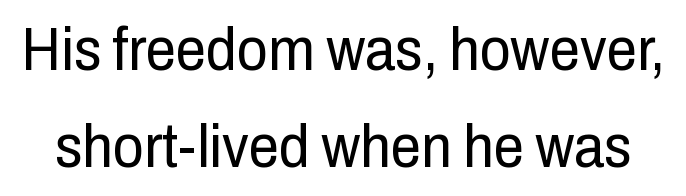
The image shows 61 px regular-weight, condensed sans-serif type, upright; set normal line spacing (1.59x), normal letter spacing, not underlined; low stroke contrast and a medium x-height.
